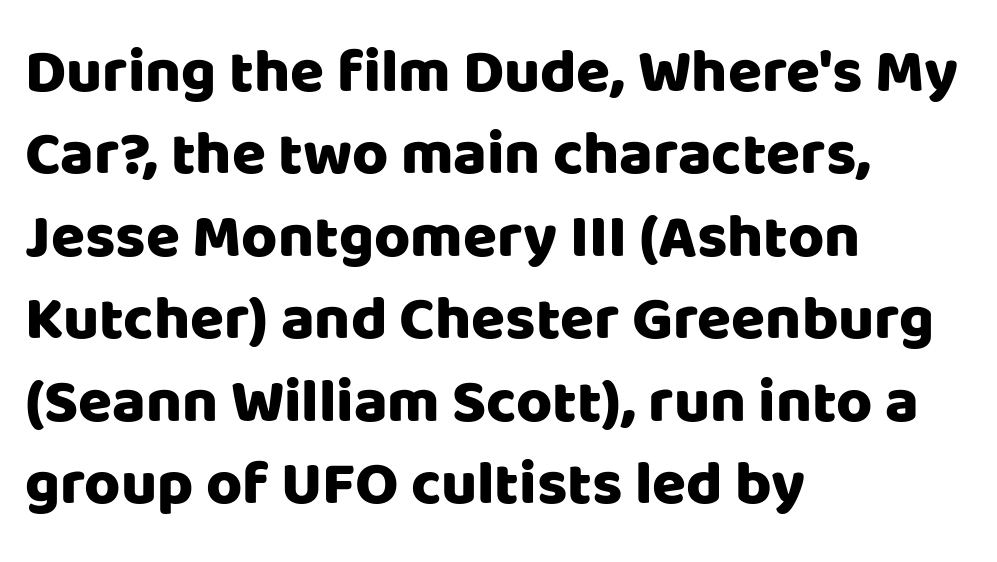
The image shows 62 px sans-serif type, upright; set left-aligned, normal line spacing (1.33x), normal letter spacing, not underlined; low stroke contrast and a large x-height.
